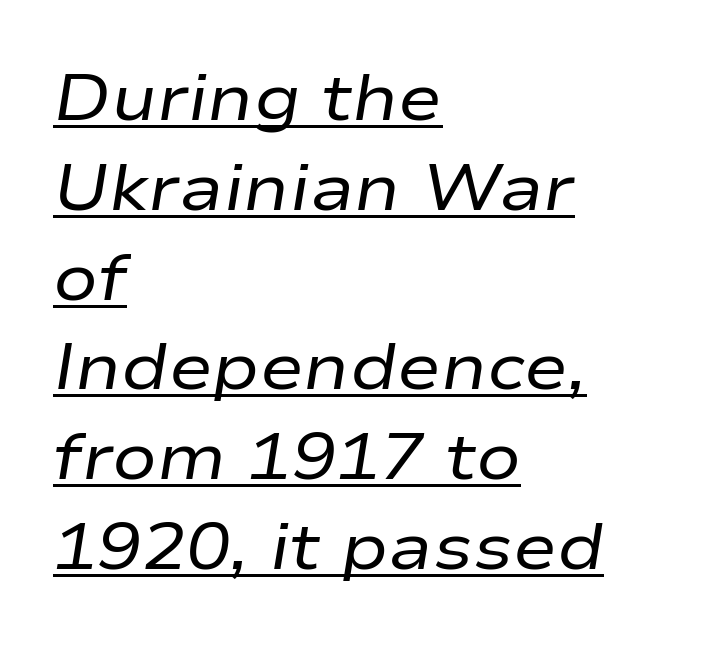
The tracking reads as untouched default to a designer's eye. Summary of weight: not heavy and not bold. Observe the lean: these are italic letterforms. The string is rendered with underlining switched on. Varying glyph widths throughout — classic text-font behaviour. The rag falls on the right side of this text block.
